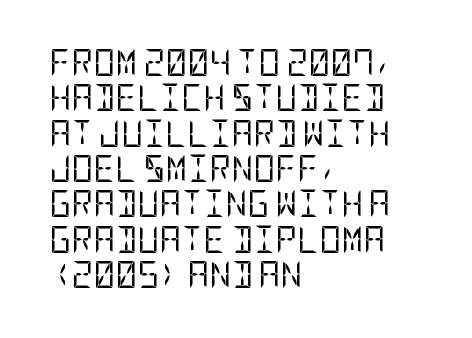
Line beginnings align vertically; line endings do not. The typography opts for an upright posture over an oblique one. Baseline-to-baseline distance is the conventional proportion of letter height. The characters are drawn with everyday or finer stroke widths. Here the glyphs are tracked normally, forming tight word shapes.
